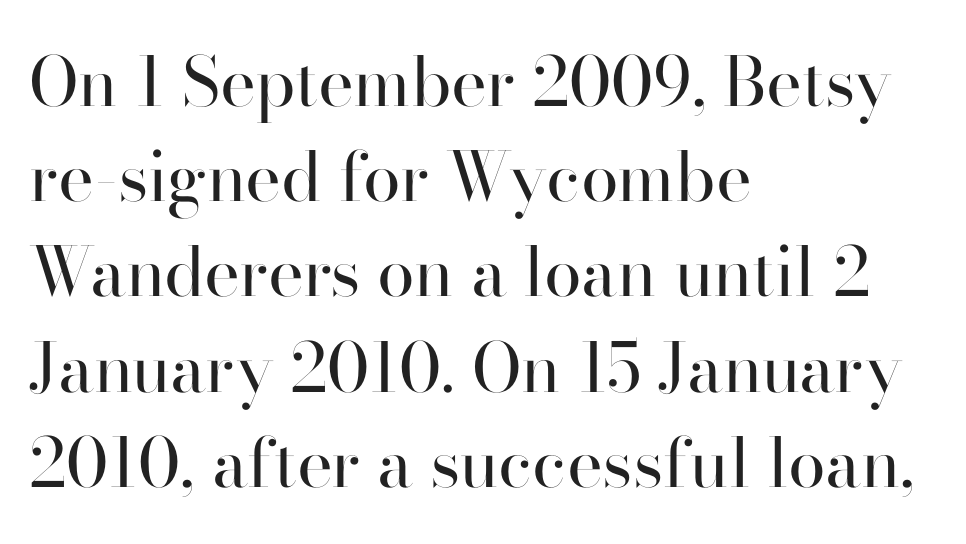
The image shows 68 px regular-weight serif type, upright; set left-aligned, normal line spacing (1.4x), normal letter spacing, not underlined; high stroke contrast and a small x-height.
